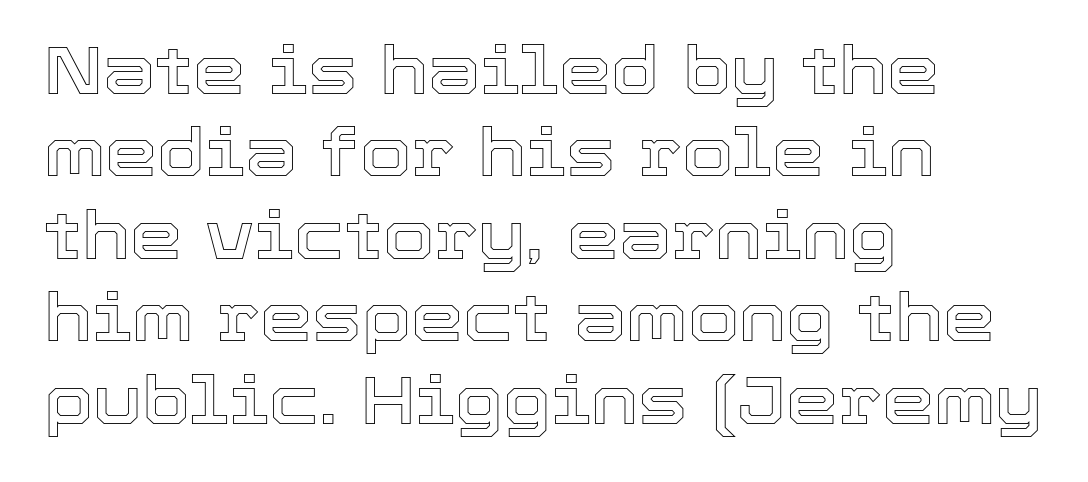
{"italic": "no", "width": "normal", "x_height": "medium", "monospaced": "no", "underline": "no", "align": "left", "line_spacing": "normal", "line_spacing_ratio": 1.25, "letter_spacing": "normal", "letter_spacing_em": 0.0, "glyph_px": 66}
